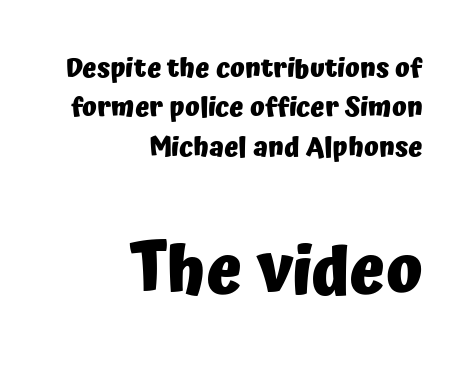
You could call the tracking neutral — neither tight nor loose. The vertical gap from one line to the next is medium. Reading top to bottom, the characters get bigger at the block break. Is the type bold? Yes — the strokes are clearly thick and heavy. Are there feet on the stems? There aren't — it's a sans. Rendered with straight, roman letterforms.
